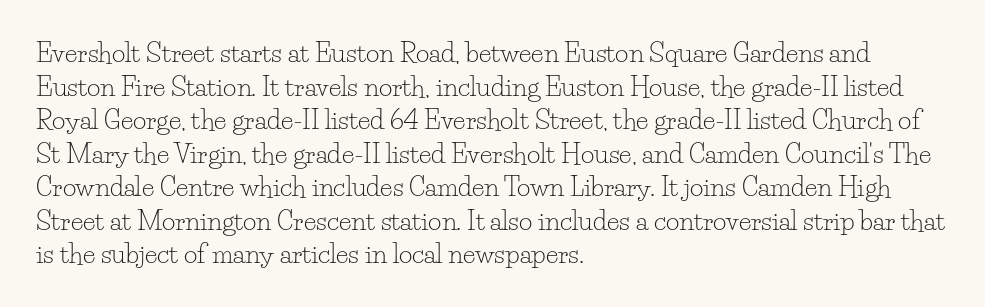
The image shows 26 px text type, upright; set left-aligned, normal line spacing (1.29x), normal letter spacing, not underlined.
